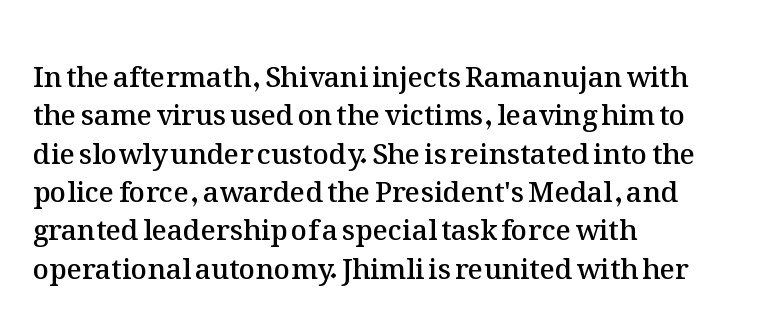
The image shows 28 px semibold type, upright; set left-aligned, normal line spacing (1.37x), normal letter spacing, not underlined; medium stroke contrast and a medium x-height.
